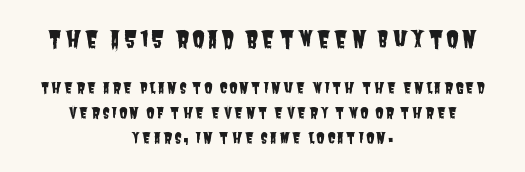
Q: Is the text underlined? A: No.
Q: How is the paragraph aligned? A: Centered.
Q: Is the spacing between lines tight, normal or loose? A: Normal.
Q: Which block of text is set in a larger size, the first (top) or the second (bottom)? A: The first (top) one.
